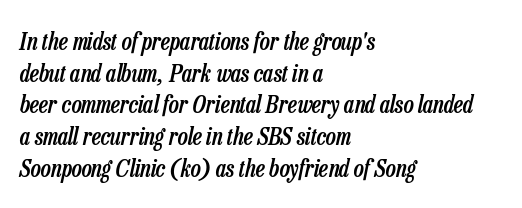
The image shows 24 px text type, italic (leaning right); set left-aligned, normal line spacing (1.32x), normal letter spacing, not underlined.
